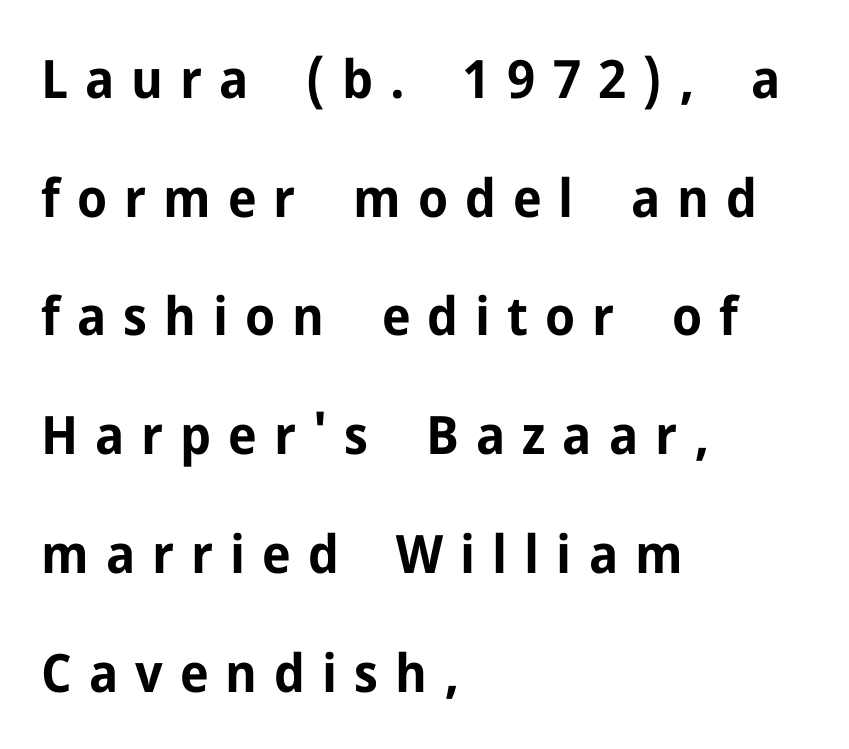
Q: Is the text bold? A: Yes.
Q: Is the text italic (slanted)? A: No, it is upright.
Q: Is the typeface a serif or a sans-serif typeface? A: Sans-serif.
Q: Is the text underlined? A: No.
Q: How is the paragraph aligned? A: Left-aligned.
Q: Is the spacing between letters normal or unusually wide? A: Unusually wide.
Q: Is the spacing between lines tight, normal or loose? A: Loose.
Q: Width (condensed, normal, or wide)? A: Normal.
Q: Stroke contrast? A: Low.
Q: x-height? A: Medium.
Q: Monospaced? A: No.
